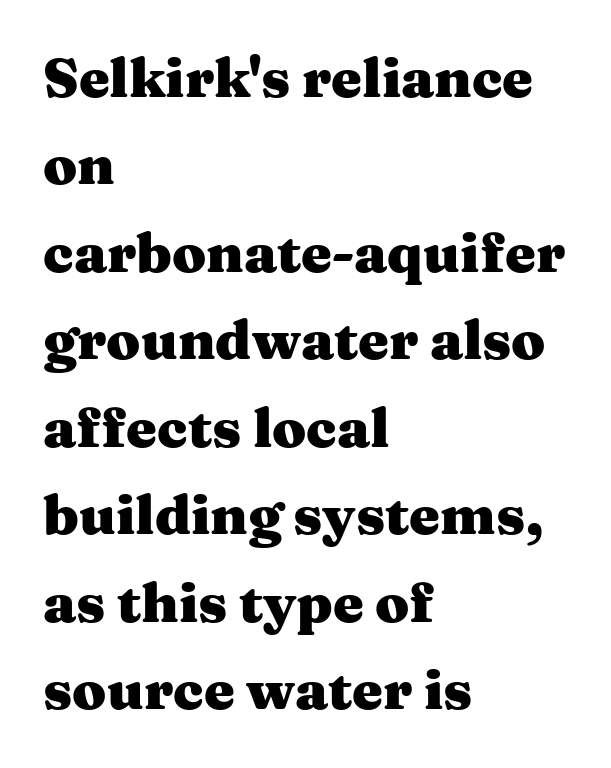
The image shows 55 px heavy, wide serif type, upright; set left-aligned, normal line spacing (1.59x), normal letter spacing, not underlined; medium stroke contrast and a medium x-height.
